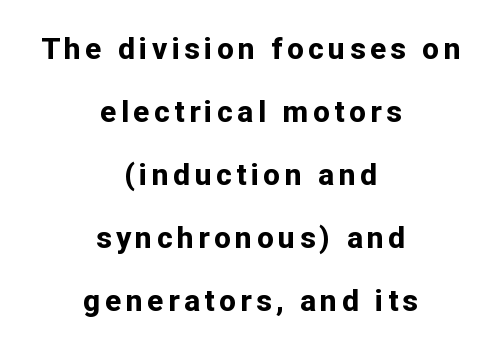
Q: Is the text bold? A: Yes.
Q: Is the text italic (slanted)? A: No, it is upright.
Q: Is the typeface a serif or a sans-serif typeface? A: Sans-serif.
Q: Is the text underlined? A: No.
Q: How is the paragraph aligned? A: Centered.
Q: Is the spacing between lines tight, normal or loose? A: Loose.
Q: Width (condensed, normal, or wide)? A: Normal.
Q: Stroke contrast? A: Low.
Q: x-height? A: Medium.
Q: Monospaced? A: No.
